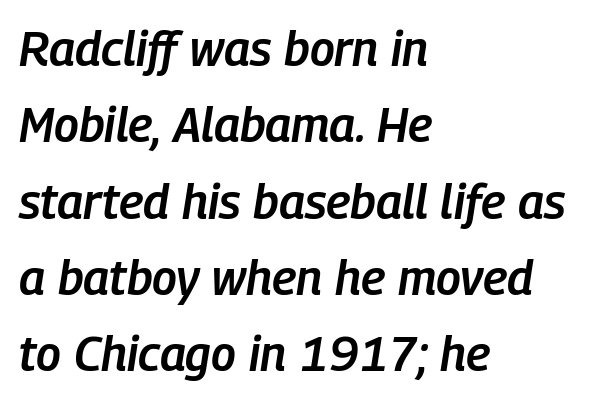
{"italic": "yes", "lean": "right", "slant_degrees": 9, "bold": "semi", "weight": "semibold", "width": "condensed", "stroke_contrast": "low", "x_height": "medium", "monospaced": "no", "underline": "no", "align": "left", "line_spacing": "normal", "line_spacing_ratio": 1.59, "letter_spacing": "normal", "letter_spacing_em": 0.0, "glyph_px": 48}
